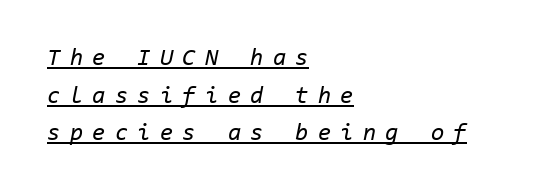
Q: Is the text bold? A: No.
Q: Is the text italic (slanted)? A: Yes, it leans right by about 11 degrees.
Q: Is the text underlined? A: Yes.
Q: How is the paragraph aligned? A: Left-aligned.
Q: Is the spacing between letters normal or unusually wide? A: Unusually wide.
Q: Is the spacing between lines tight, normal or loose? A: Normal.
